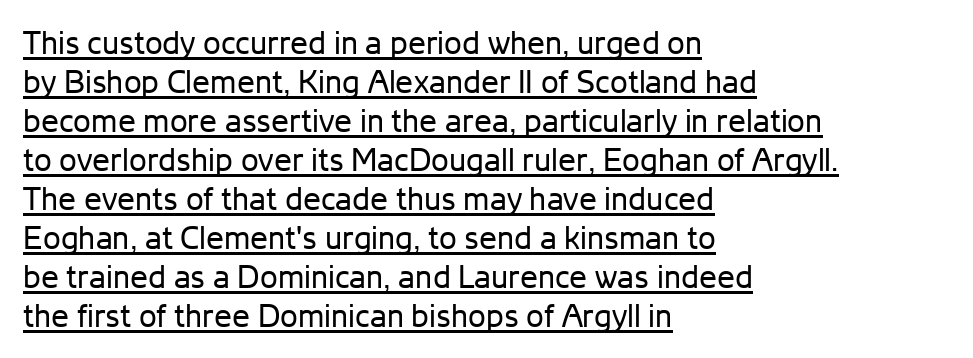
{"serif": "no", "italic": "no", "bold": "no", "weight": "regular", "width": "normal", "stroke_contrast": "low", "x_height": "medium", "monospaced": "no", "underline": "yes", "align": "left", "line_spacing_ratio": 1.22, "letter_spacing": "normal", "letter_spacing_em": 0.0, "glyph_px": 32}
